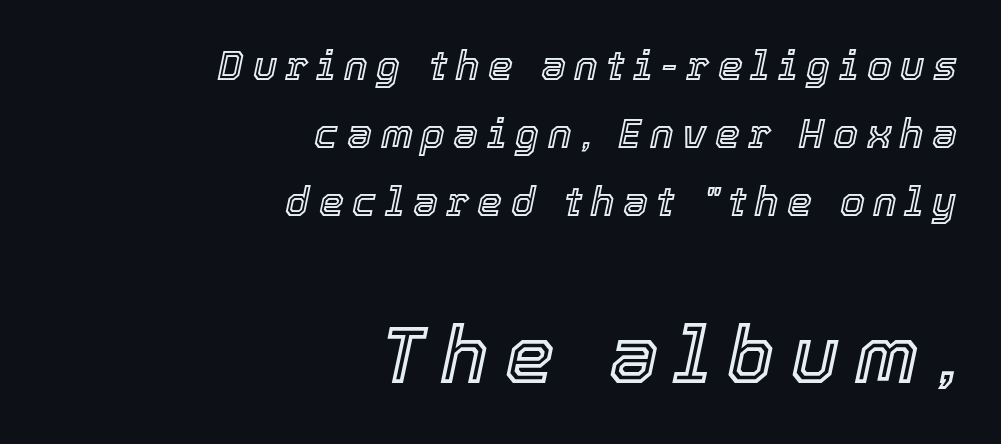
The image shows 79 px text type, italic (leaning right); set right-aligned, normal line spacing (1.7x), unusually wide letter spacing (+0.21 em), not underlined; the second (bottom) block is 1.98x larger; a medium x-height.
